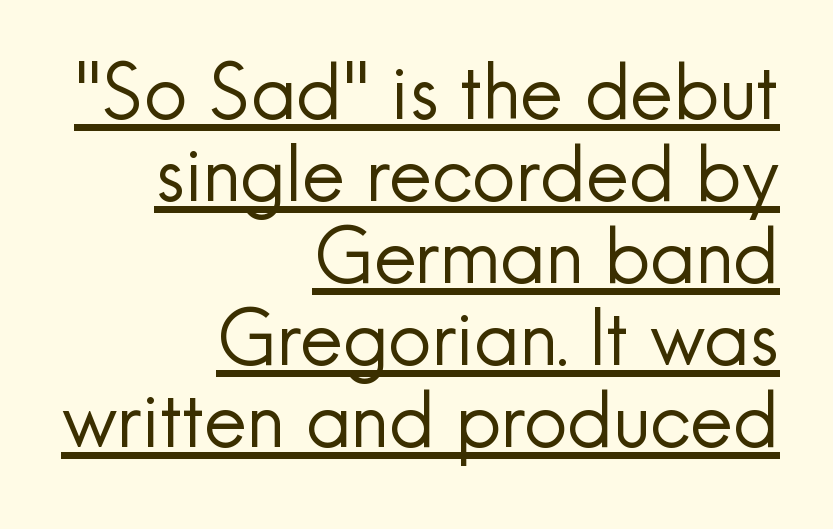
Is there any slant? The stems are plumb. The typeface has the unassuming heft of standard copy or less. What decoration does the sample have? An underline. If you drew a ruler down the right edge, every line would touch it.
